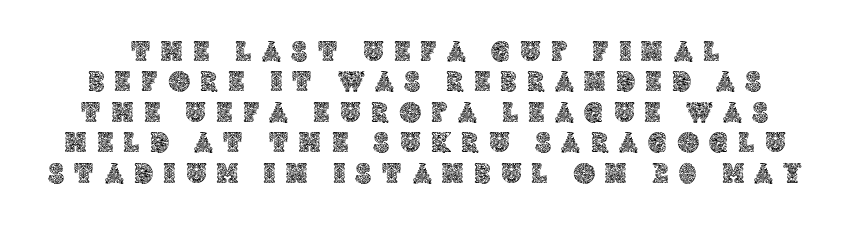
Q: Is the text italic (slanted)? A: No, it is upright.
Q: Is the text underlined? A: No.
Q: Is the spacing between letters normal or unusually wide? A: Unusually wide.
Q: Is the spacing between lines tight, normal or loose? A: Tight.
Q: Width (condensed, normal, or wide)? A: Normal.
Q: x-height? A: Large.
Q: Monospaced? A: No.
